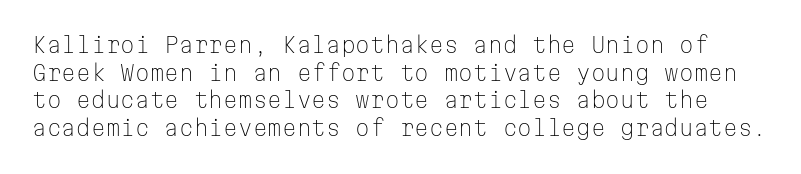
Q: Is the text bold? A: No.
Q: Is the text italic (slanted)? A: No, it is upright.
Q: Is the text underlined? A: No.
Q: Is the spacing between letters normal or unusually wide? A: Normal.
Q: Is the spacing between lines tight, normal or loose? A: Normal.
